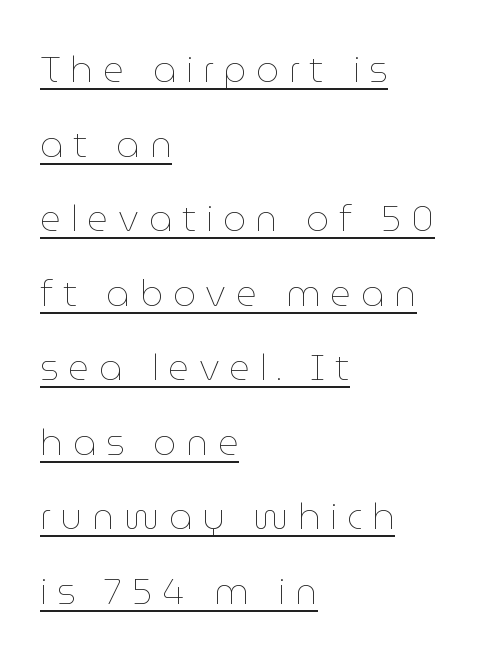
Q: Is the text bold? A: No.
Q: Is the text italic (slanted)? A: No, it is upright.
Q: Is the text underlined? A: Yes.
Q: How is the paragraph aligned? A: Left-aligned.
Q: Is the spacing between letters normal or unusually wide? A: Unusually wide.
Q: Is the spacing between lines tight, normal or loose? A: Loose.
Q: Width (condensed, normal, or wide)? A: Normal.
Q: Stroke contrast? A: Low.
Q: x-height? A: Medium.
Q: Monospaced? A: No.
